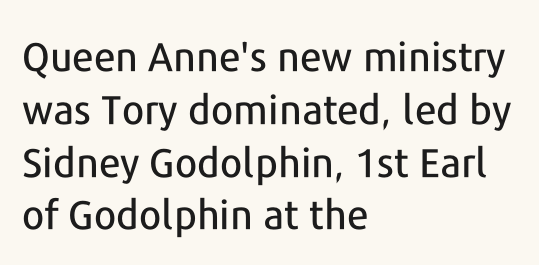
Q: Is the text italic (slanted)? A: No, it is upright.
Q: Is the typeface a serif or a sans-serif typeface? A: Sans-serif.
Q: Is the text underlined? A: No.
Q: How is the paragraph aligned? A: Left-aligned.
Q: Is the spacing between letters normal or unusually wide? A: Normal.
Q: Is the spacing between lines tight, normal or loose? A: Normal.
Q: Width (condensed, normal, or wide)? A: Normal.
Q: Stroke contrast? A: Low.
Q: x-height? A: Medium.
Q: Monospaced? A: No.
